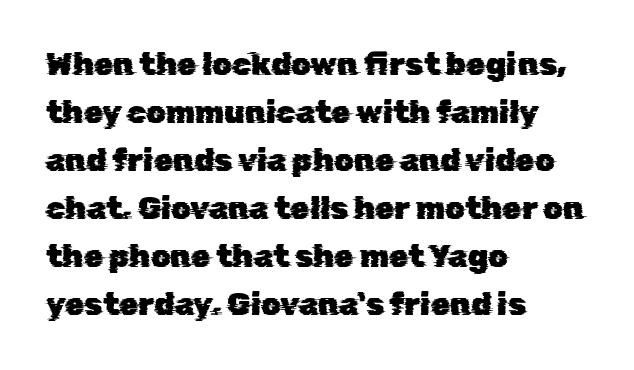
The image shows 31 px sans-serif type; set left-aligned, normal line spacing (1.55x), normal letter spacing, not underlined; low stroke contrast and a medium x-height.
